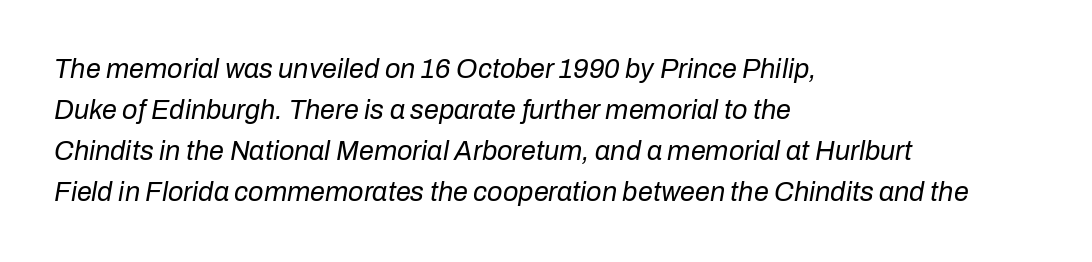
The image shows 27 px text type, italic (leaning right); set left-aligned, normal line spacing (1.52x), normal letter spacing, not underlined.
